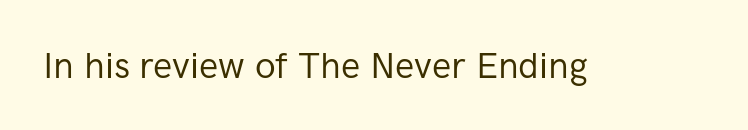
The image shows 36 px regular-weight sans-serif type, upright; set normal letter spacing, not underlined; low stroke contrast and a medium x-height.
